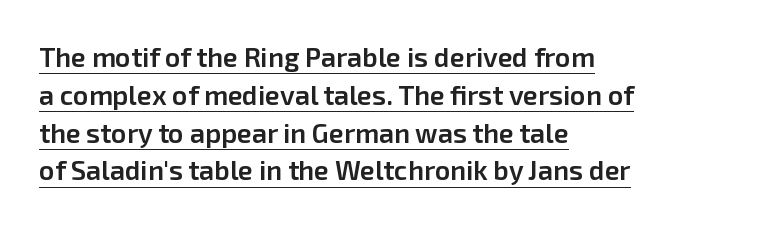
This rendering leaves character spacing at its baseline value. You can see a thin bar hugging the bottom of the glyphs. The face used here is a semibold: visibly heavier than regular, lighter than bold. Compared with typical paragraphs, the rows here are spaced about the same. Style check: upright.
